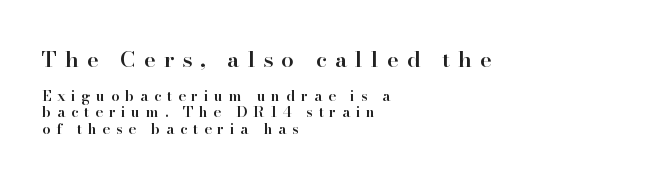
Q: Is the text bold? A: Semi-bold.
Q: Is the text italic (slanted)? A: No, it is upright.
Q: Is the text underlined? A: No.
Q: How is the paragraph aligned? A: Left-aligned.
Q: Is the spacing between letters normal or unusually wide? A: Unusually wide.
Q: Is the spacing between lines tight, normal or loose? A: Tight.
Q: Which block of text is set in a larger size, the first (top) or the second (bottom)? A: The first (top) one.
